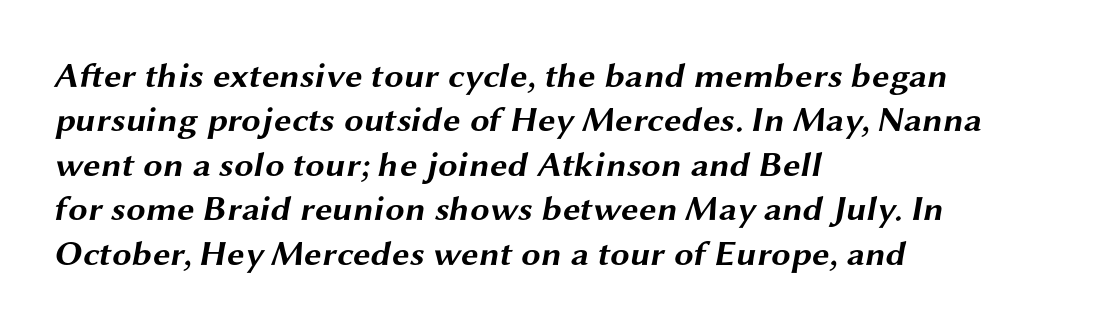
The image shows 35 px bold, wide sans-serif type; set left-aligned, normal line spacing (1.27x), normal letter spacing, not underlined; medium stroke contrast and a medium x-height.
